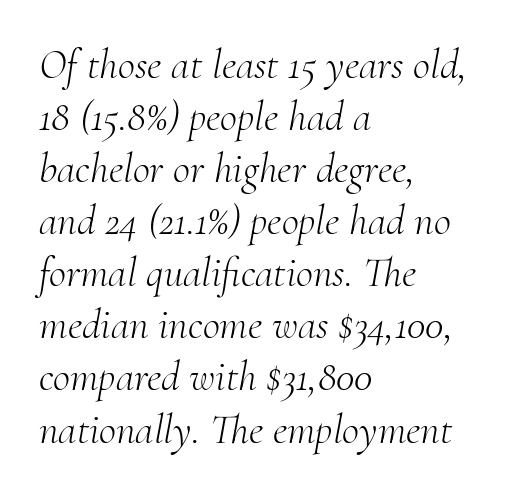
{"serif": "yes", "italic": "yes", "lean": "right", "slant_degrees": 10, "bold": "no", "weight": "light", "width": "normal", "stroke_contrast": "medium", "x_height": "small", "monospaced": "no", "underline": "no", "align": "left", "line_spacing_ratio": 1.24, "letter_spacing": "normal", "letter_spacing_em": 0.0, "glyph_px": 42}
